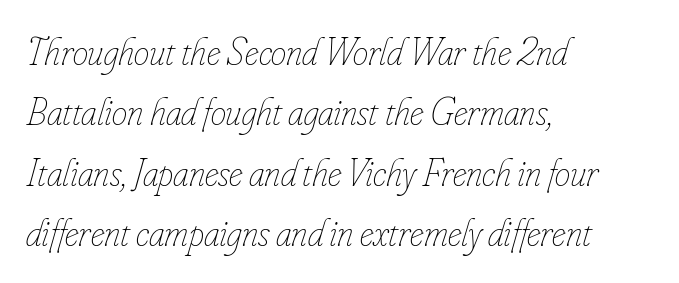
The image shows 39 px thin, condensed type, italic (leaning right); set left-aligned, normal line spacing (1.55x), normal letter spacing, not underlined; low stroke contrast and a small x-height.
